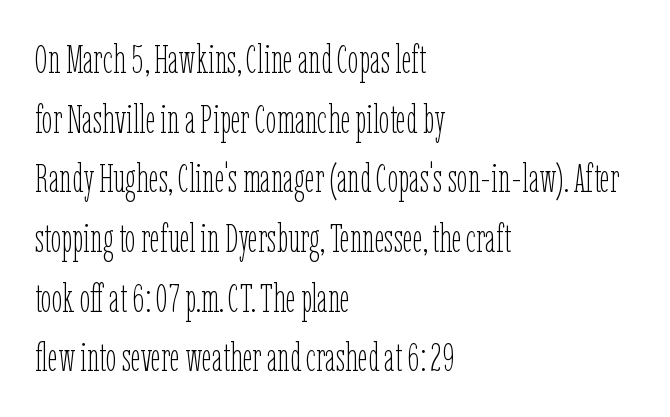
The letters advance in unequal steps, a hallmark of proportional type. The setting favours the left margin, as ordinary paragraphs usually do. Descender tails drop into unmarked territory. Upright lettering throughout. Interline gaps are of average width in this sample.
